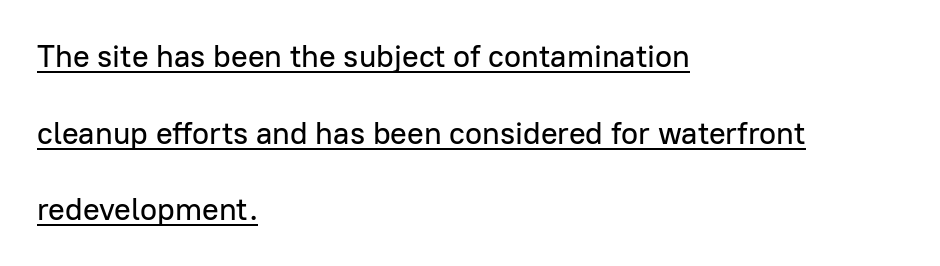
The type family on display is of the sans-serif kind. Letter spacing: default. The lettering is marked with a stroke running underneath it. In CSS terms this would be text-align: left. One glance says open: line gaps are wider than usual.
